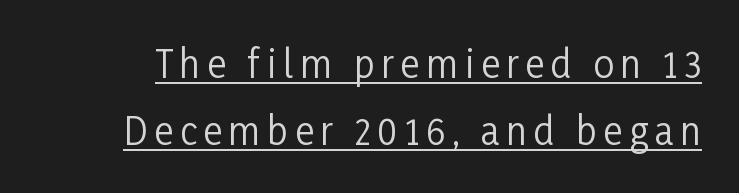
{"serif": "no", "italic": "no", "bold": "no", "weight": "regular", "width": "condensed", "stroke_contrast": "low", "x_height": "medium", "monospaced": "no", "underline": "yes", "line_spacing_ratio": 1.81, "glyph_px": 37}
